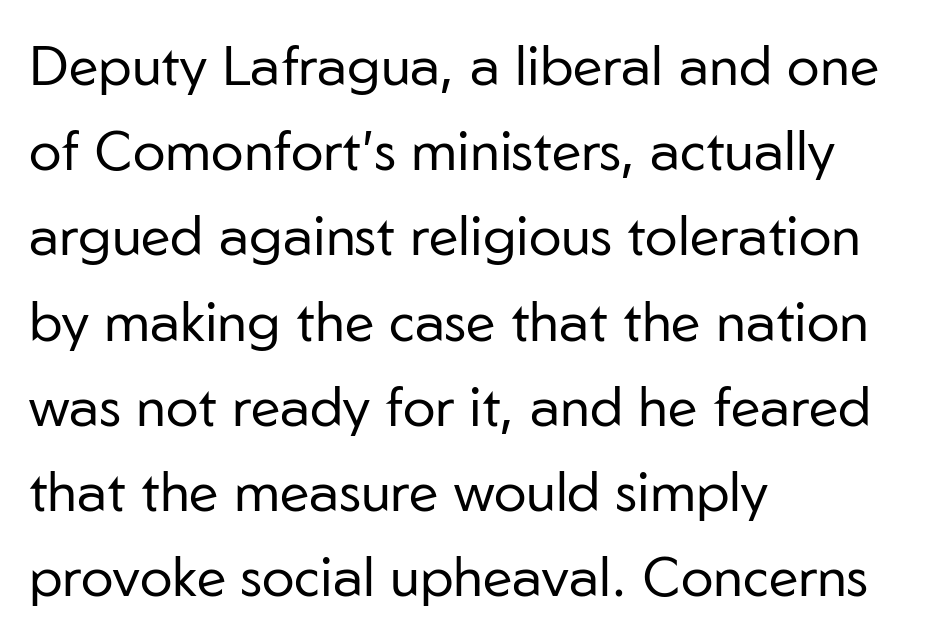
Horizontal alignment here is leftward, the default for most running prose. Students, observe: this is what conventionally led text looks like. The rendering shows plain stroke endings on the letterforms — a sans-serif design. Stem width sits at or under what a default text font uses. Every character sits straight up, as roman type does. The rendering uses natural spacing where letterforms have individual widths.
